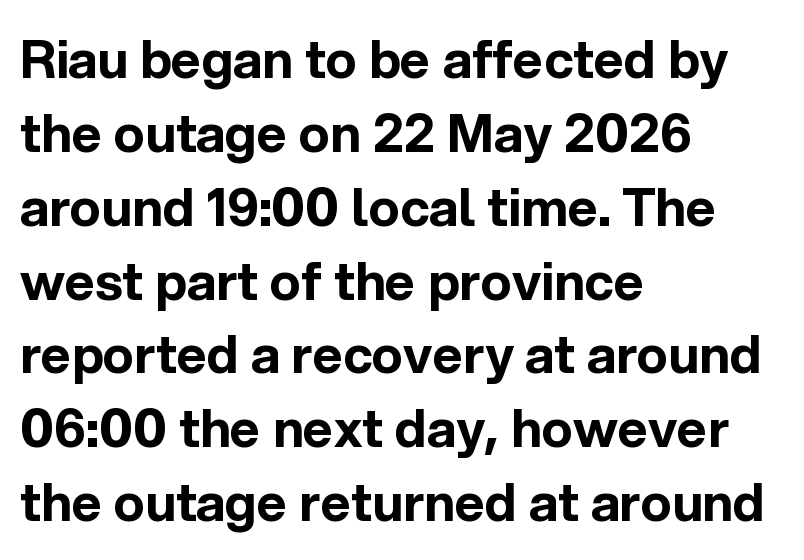
Q: Is the text bold? A: Yes.
Q: Is the text italic (slanted)? A: No, it is upright.
Q: Is the typeface a serif or a sans-serif typeface? A: Sans-serif.
Q: Is the text underlined? A: No.
Q: How is the paragraph aligned? A: Left-aligned.
Q: Is the spacing between letters normal or unusually wide? A: Normal.
Q: Is the spacing between lines tight, normal or loose? A: Normal.
Q: Width (condensed, normal, or wide)? A: Normal.
Q: x-height? A: Medium.
Q: Monospaced? A: No.
